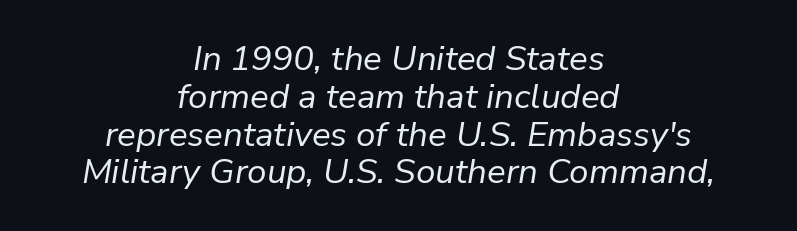
Q: Is the text bold? A: No.
Q: Is the text italic (slanted)? A: Yes, it leans right by about 9 degrees.
Q: Is the text underlined? A: No.
Q: How is the paragraph aligned? A: Centered.
Q: Is the spacing between letters normal or unusually wide? A: Normal.
Q: Is the spacing between lines tight, normal or loose? A: Tight.
Q: Width (condensed, normal, or wide)? A: Normal.
Q: Stroke contrast? A: Low.
Q: x-height? A: Medium.
Q: Monospaced? A: No.
